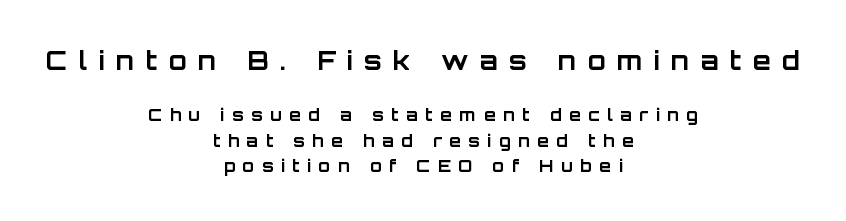
{"italic": "no", "bold": "yes", "underline": "no", "align": "center", "line_spacing": "normal", "line_spacing_ratio": 1.51, "letter_spacing": "wide", "letter_spacing_em": 0.44, "larger_block": "first", "size_ratio": 1.53, "glyph_px": 26}
